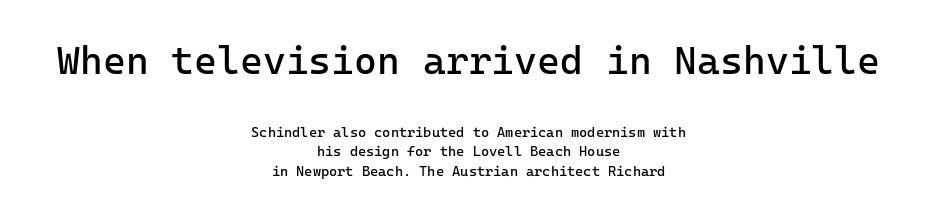
The image shows 39 px regular-weight sans-serif type, upright, monospaced; set centered, normal line spacing (1.42x), normal letter spacing, not underlined; the first (top) block is 2.79x larger; low stroke contrast and a medium x-height.
